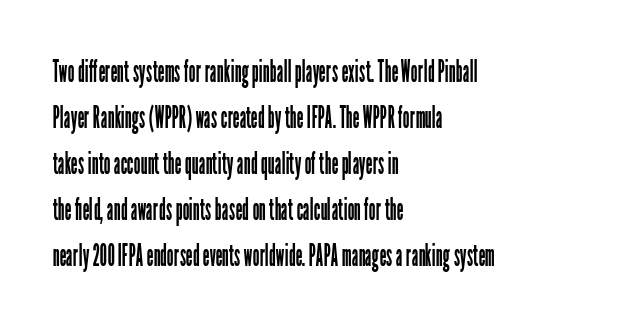
If you drew a ruler down the left edge, every line would touch it. Glyph-to-glyph distance matches everyday printed text. Is this a sans? Yes — the strokes have no serifs. Words float on clear page, feet unadorned. These lines are rendered in a variable-pitch font.
